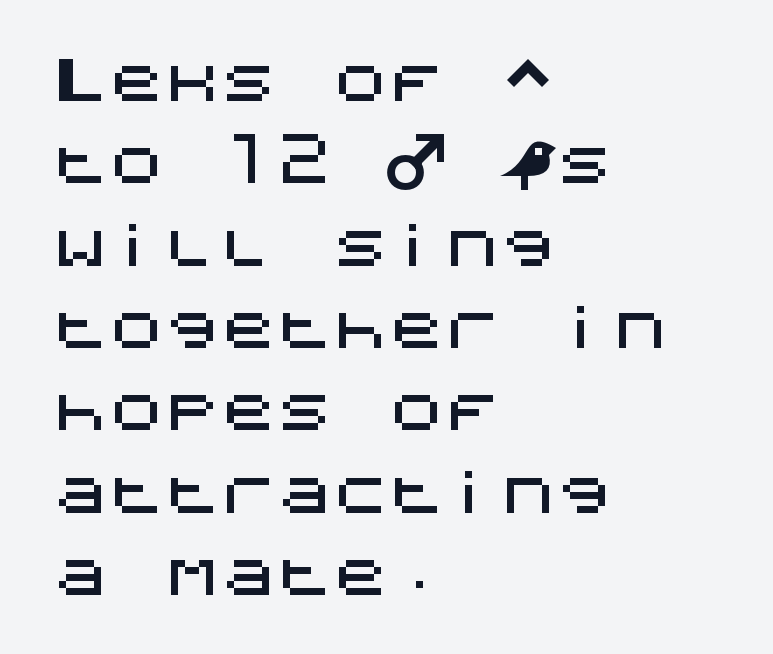
Q: Is the text italic (slanted)? A: No, it is upright.
Q: Is the typeface a serif or a sans-serif typeface? A: Sans-serif.
Q: Is the text underlined? A: No.
Q: How is the paragraph aligned? A: Left-aligned.
Q: Is the spacing between letters normal or unusually wide? A: Normal.
Q: Is the spacing between lines tight, normal or loose? A: Normal.
Q: Width (condensed, normal, or wide)? A: Normal.
Q: Stroke contrast? A: Medium.
Q: x-height? A: Large.
